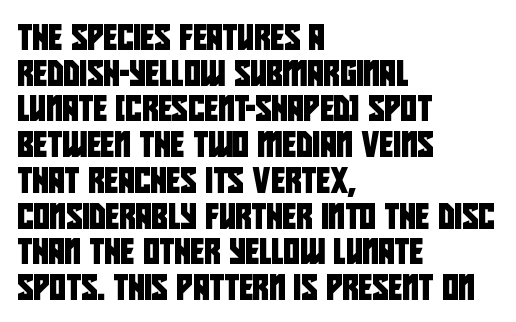
Q: Is the text underlined? A: No.
Q: How is the paragraph aligned? A: Left-aligned.
Q: Is the spacing between letters normal or unusually wide? A: Normal.
Q: Is the spacing between lines tight, normal or loose? A: Normal.
